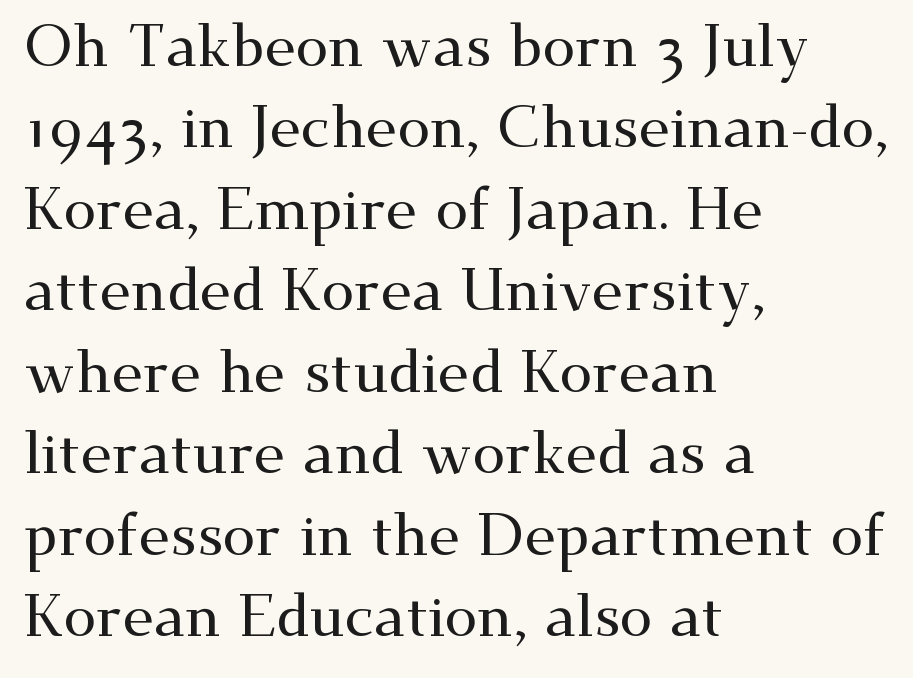
The vertical gap from one line to the next is medium. The typography opts for an upright posture over an oblique one. Is this a fixed-width face? No — the glyphs have proportional, varying widths. What kind of face is this? One with serifs. Where is the straight margin? On the left.
